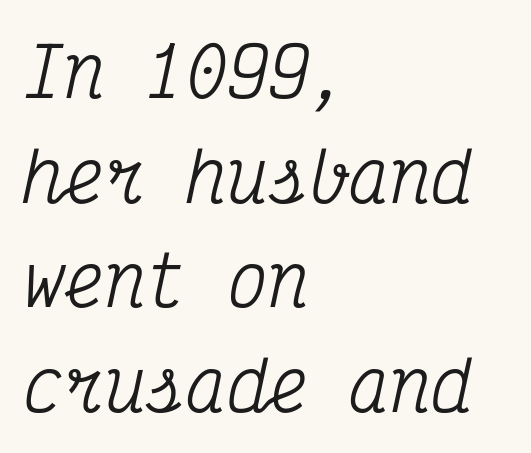
The image shows 68 px condensed serif type, italic (leaning right), monospaced; set left-aligned, normal line spacing (1.54x), normal letter spacing, not underlined; medium stroke contrast and a medium x-height.
